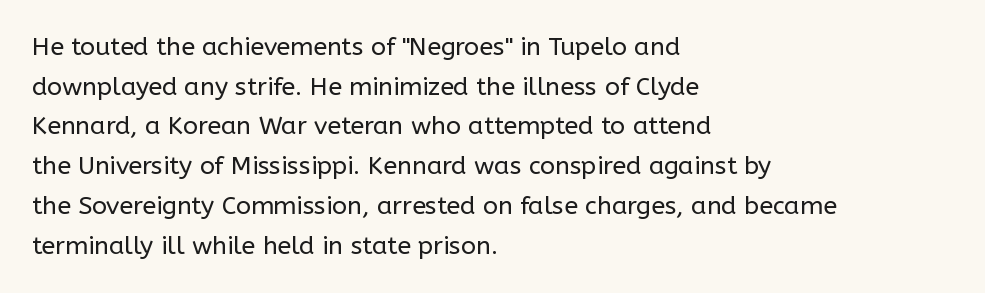
The image shows 25 px text type, upright; set left-aligned, normal line spacing (1.59x), normal letter spacing, not underlined.
